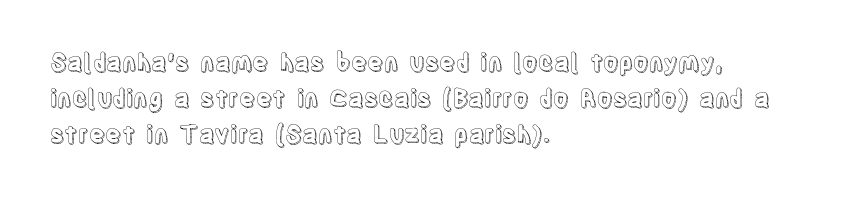
Summary of vertical rhythm: regular, with standard interline spacing. Is the block centered? No — it sits flush against the left margin. Nobody drew a line under any word here. Unlike italic type, these characters show no tilt at all.
